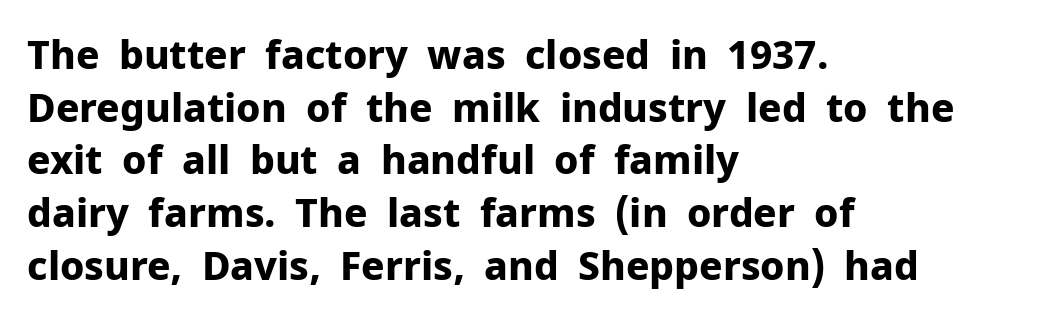
{"serif": "no", "italic": "no", "bold": "yes", "weight": "bold", "width": "normal", "stroke_contrast": "low", "x_height": "medium", "monospaced": "no", "underline": "no", "align": "left", "line_spacing": "normal", "line_spacing_ratio": 1.35, "letter_spacing": "normal", "letter_spacing_em": 0.0, "glyph_px": 39}
